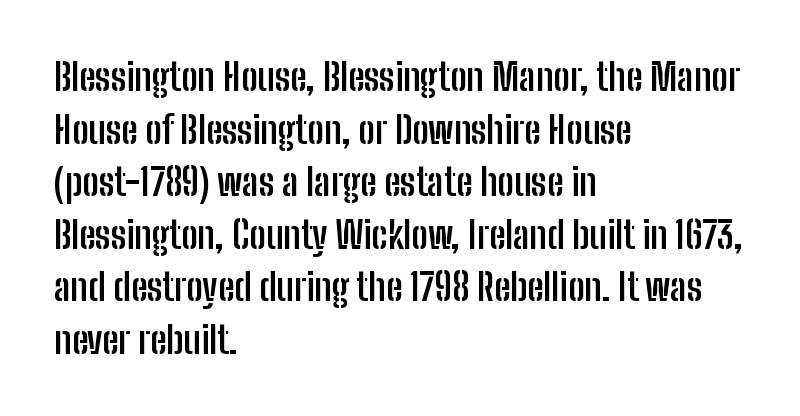
{"serif": "no", "italic": "no", "bold": "yes", "weight": "semibold", "width": "condensed", "stroke_contrast": "low", "x_height": "medium", "monospaced": "no", "underline": "no", "align": "left", "line_spacing": "normal", "line_spacing_ratio": 1.42, "letter_spacing": "normal", "letter_spacing_em": 0.0, "glyph_px": 37}
